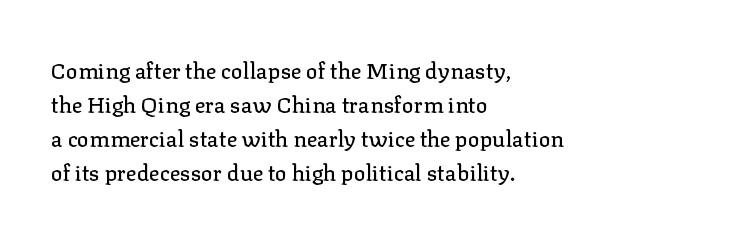
{"italic": "no", "underline": "no", "align": "left", "line_spacing": "normal", "line_spacing_ratio": 1.54, "letter_spacing": "normal", "letter_spacing_em": 0.0, "glyph_px": 22}
